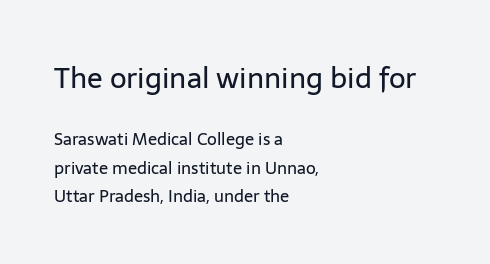
{"serif": "no", "italic": "no", "bold": "no", "weight": "regular", "width": "normal", "stroke_contrast": "low", "x_height": "medium", "monospaced": "no", "underline": "no", "align": "left", "line_spacing": "normal", "line_spacing_ratio": 1.66, "letter_spacing": "normal", "letter_spacing_em": 0.0, "larger_block": "first", "size_ratio": 1.71, "glyph_px": 29}
